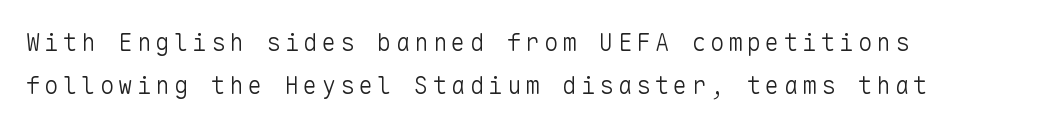
The image shows 24 px text type, upright; set left-aligned, line spacing 1.78x, not underlined.
